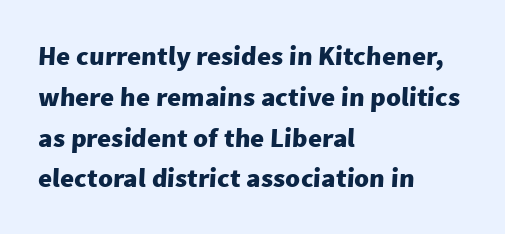
If you drew a ruler down the left edge, every line would touch it. Tracking value appears to be zero — textbook default spacing. In terms of weight, the rendering is a true, heavy bold. Horizontal bands of white between lines are of average thickness.
